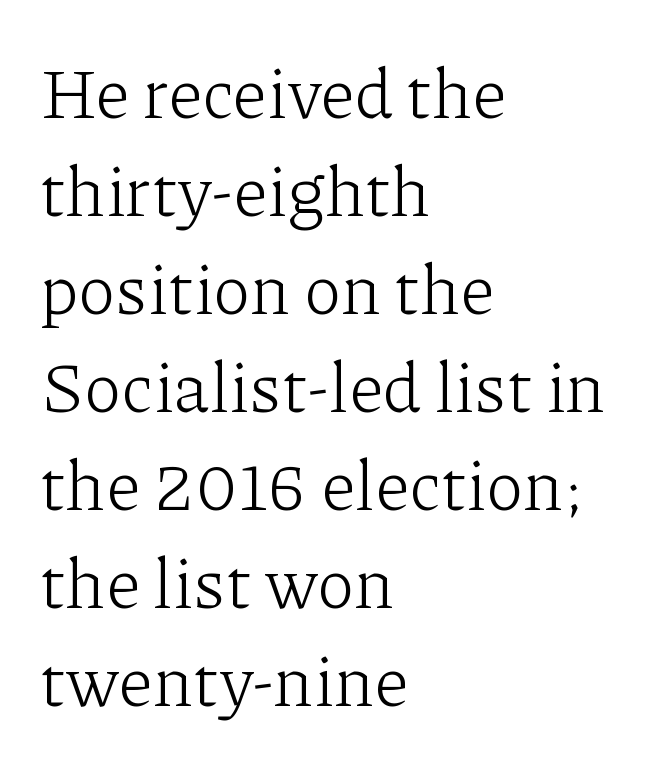
The rendering keeps characters at their native spacing. The passage shown is typed in a proportional face where columns would drift. When letters stand straight like this, we call the style roman or upright. Does the leading feel generous? No, just average.
